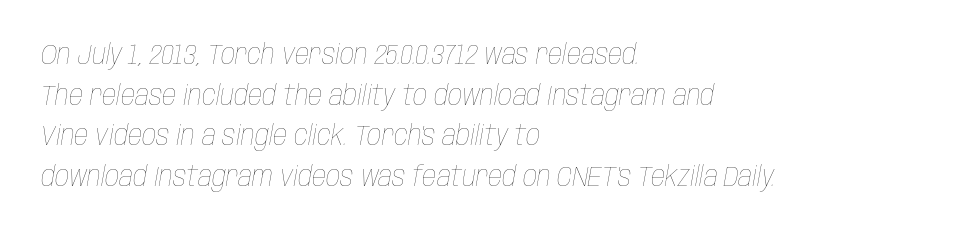
Q: Is the text bold? A: No.
Q: Is the text italic (slanted)? A: Yes, it leans right by about 10 degrees.
Q: Is the text underlined? A: No.
Q: How is the paragraph aligned? A: Left-aligned.
Q: Is the spacing between letters normal or unusually wide? A: Normal.
Q: Is the spacing between lines tight, normal or loose? A: Normal.
Q: Width (condensed, normal, or wide)? A: Condensed.
Q: Stroke contrast? A: Low.
Q: x-height? A: Large.
Q: Monospaced? A: No.
